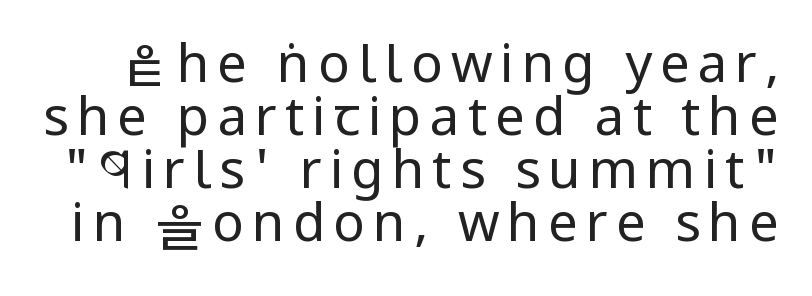
Q: Is the text bold? A: No.
Q: Is the text italic (slanted)? A: No, it is upright.
Q: Is the typeface a serif or a sans-serif typeface? A: Sans-serif.
Q: Is the text underlined? A: No.
Q: Is the spacing between lines tight, normal or loose? A: Tight.
Q: Width (condensed, normal, or wide)? A: Condensed.
Q: Stroke contrast? A: Low.
Q: x-height? A: Large.
Q: Monospaced? A: No.
